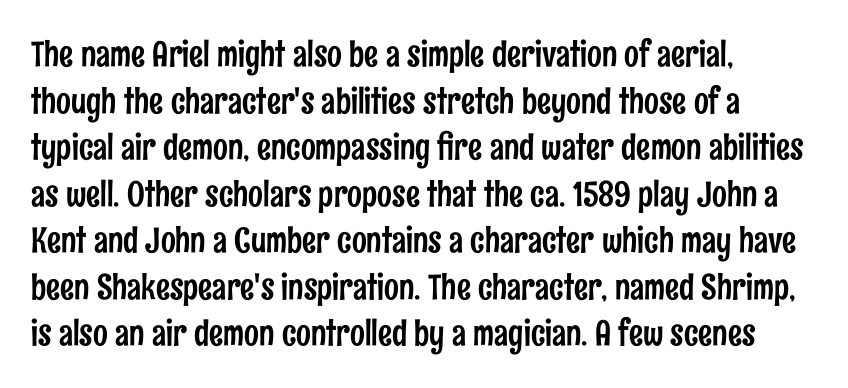
Q: Is the text italic (slanted)? A: No, it is upright.
Q: Is the typeface a serif or a sans-serif typeface? A: Sans-serif.
Q: Is the text underlined? A: No.
Q: How is the paragraph aligned? A: Left-aligned.
Q: Is the spacing between letters normal or unusually wide? A: Normal.
Q: Is the spacing between lines tight, normal or loose? A: Normal.
Q: Width (condensed, normal, or wide)? A: Condensed.
Q: Stroke contrast? A: Low.
Q: x-height? A: Medium.
Q: Monospaced? A: No.
